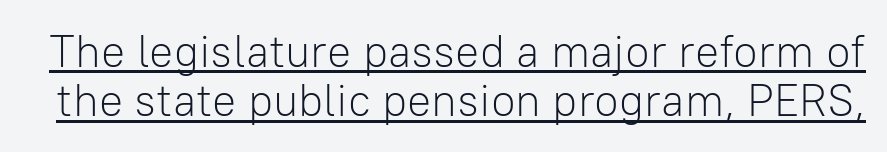
{"serif": "no", "italic": "no", "bold": "no", "weight": "light", "width": "normal", "stroke_contrast": "low", "x_height": "medium", "monospaced": "no", "underline": "yes", "line_spacing": "tight", "line_spacing_ratio": 1.1, "letter_spacing": "normal", "letter_spacing_em": 0.0, "glyph_px": 45}
